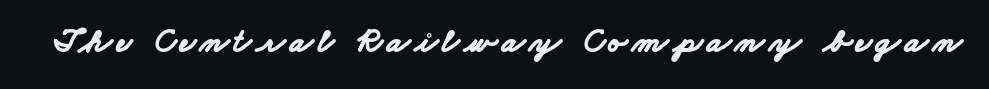
The image shows 34 px bold, wide sans-serif type; set not underlined; low stroke contrast and a small x-height.
